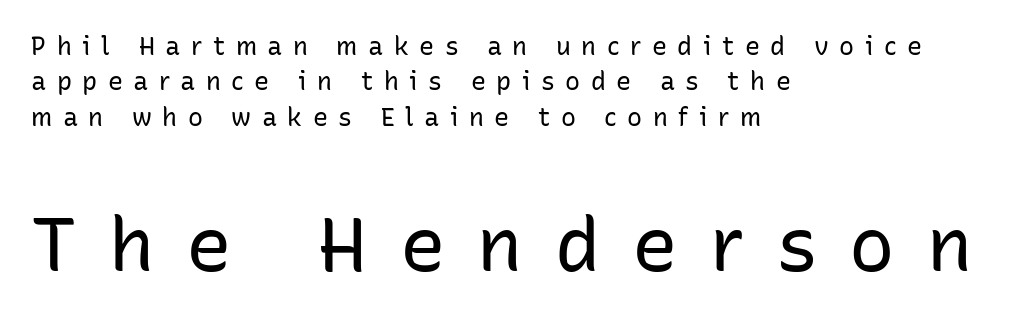
The image shows 76 px regular-weight sans-serif type, upright; set left-aligned, normal line spacing (1.42x), unusually wide letter spacing (+0.42 em), not underlined; the second (bottom) block is 3.04x larger; low stroke contrast and a medium x-height.
